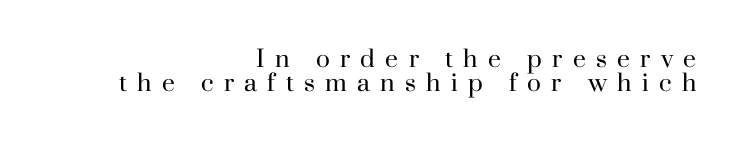
Q: Is the text bold? A: No.
Q: Is the text italic (slanted)? A: No, it is upright.
Q: Is the text underlined? A: No.
Q: How is the paragraph aligned? A: Right-aligned.
Q: Is the spacing between letters normal or unusually wide? A: Unusually wide.
Q: Is the spacing between lines tight, normal or loose? A: Tight.
